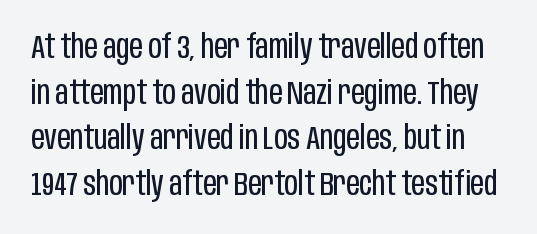
Q: Is the text bold? A: No.
Q: Is the text italic (slanted)? A: No, it is upright.
Q: Is the typeface a serif or a sans-serif typeface? A: Sans-serif.
Q: Is the text underlined? A: No.
Q: Is the spacing between letters normal or unusually wide? A: Normal.
Q: Is the spacing between lines tight, normal or loose? A: Normal.
Q: Width (condensed, normal, or wide)? A: Condensed.
Q: Stroke contrast? A: Low.
Q: x-height? A: Large.
Q: Monospaced? A: No.
